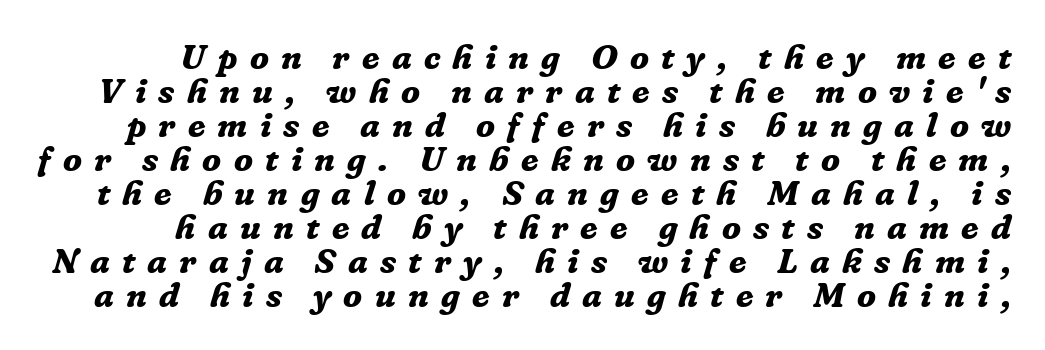
Quick note: italic. Display-style spreading of the glyphs; the letterfit is very open. What's the leading like? Squeezed, with rows nearly overlapping. A full-strength bold gives these letters their thick strokes. These lines are rendered in a variable-pitch font.
